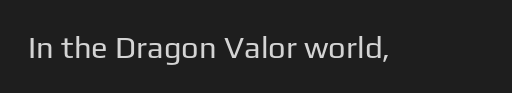
Varying glyph widths throughout — classic text-font behaviour. This sample uses plain, unmodified letter spacing. Nobody drew a line under any word here. Summary of weight: not heavy and not bold.
